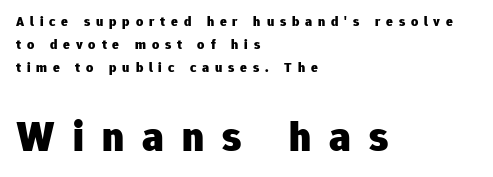
The image shows 43 px heavy sans-serif type, upright; set left-aligned, normal line spacing (1.66x), unusually wide letter spacing (+0.42 em), not underlined; the second (bottom) block is 3.07x larger; low stroke contrast and a medium x-height.
